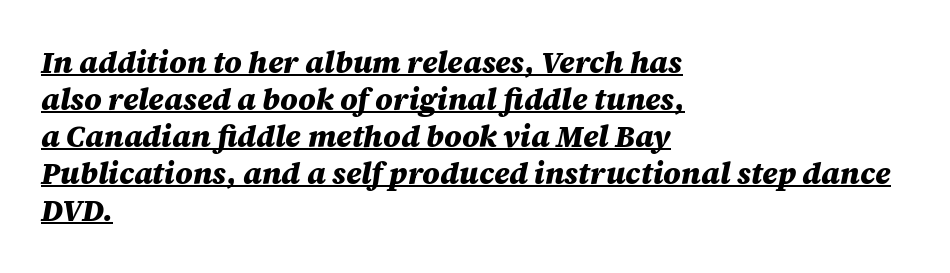
Q: Is the text bold? A: Yes.
Q: Is the text italic (slanted)? A: Yes, it leans right by about 12 degrees.
Q: Is the text underlined? A: Yes.
Q: How is the paragraph aligned? A: Left-aligned.
Q: Is the spacing between letters normal or unusually wide? A: Normal.
Q: Width (condensed, normal, or wide)? A: Normal.
Q: Stroke contrast? A: Medium.
Q: x-height? A: Large.
Q: Monospaced? A: No.
